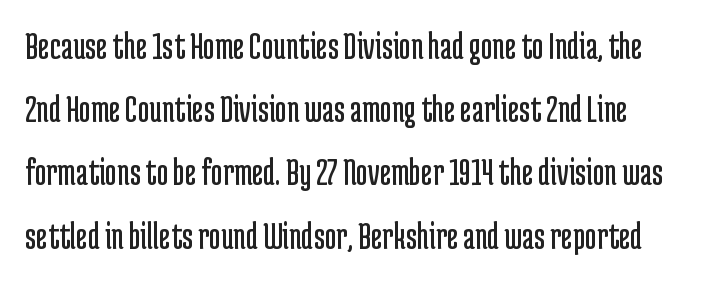
Is this a fixed-width face? No — the glyphs have proportional, varying widths. Nothing unusual about the tracking: characters are spaced as the font intends. The strokes are not fattened; the text isn't bold. Does the lettering tilt? It doesn't — this is upright.
